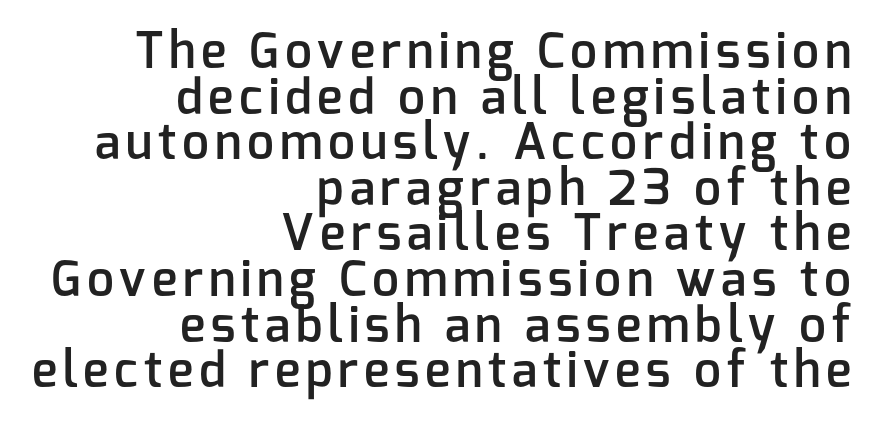
The type family on display is of the sans-serif kind. Stems and bowls a touch heavier than normal — semibold. A roman cut, with each character standing at attention. Leading: reduced. Lines of text with bare space underneath.
